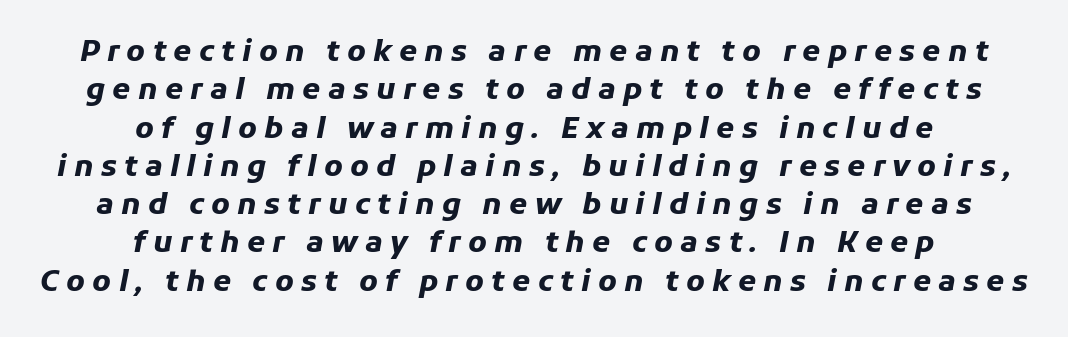
{"italic": "yes", "lean": "right", "slant_degrees": 11, "bold": "yes", "weight": "heavy", "width": "normal", "stroke_contrast": "low", "x_height": "medium", "monospaced": "no", "underline": "no", "align": "center", "line_spacing": "normal", "line_spacing_ratio": 1.32, "letter_spacing": "wide", "letter_spacing_em": 0.25, "glyph_px": 29}
